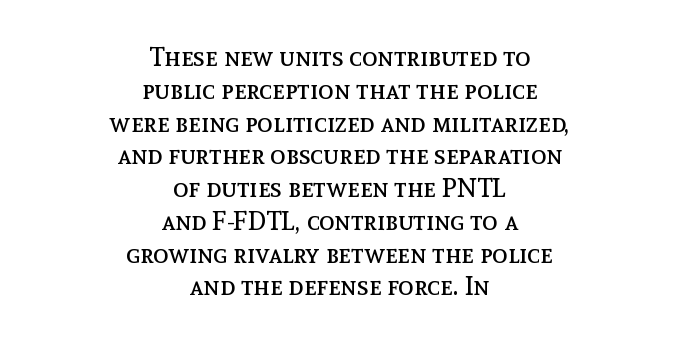
{"italic": "no", "bold": "no", "underline": "no", "align": "center", "line_spacing": "normal", "line_spacing_ratio": 1.26, "letter_spacing": "normal", "letter_spacing_em": 0.0, "glyph_px": 26}
